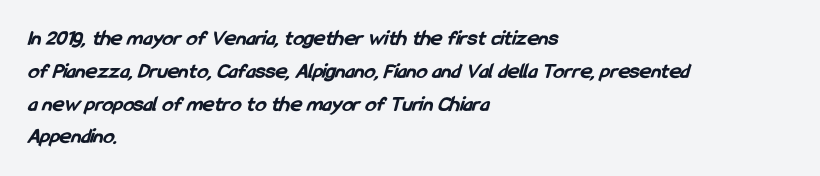
{"bold": "yes", "underline": "no", "align": "left", "line_spacing": "normal", "line_spacing_ratio": 1.49, "letter_spacing": "normal", "letter_spacing_em": 0.0, "glyph_px": 22}
